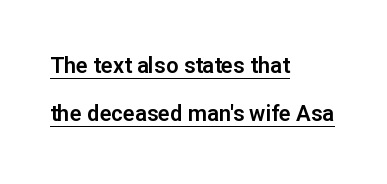
Q: Is the text italic (slanted)? A: No, it is upright.
Q: Is the text underlined? A: Yes.
Q: How is the paragraph aligned? A: Left-aligned.
Q: Is the spacing between letters normal or unusually wide? A: Normal.
Q: Is the spacing between lines tight, normal or loose? A: Loose.
